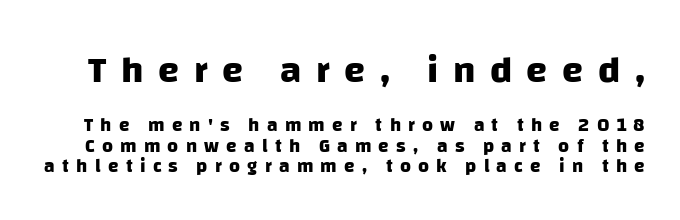
Q: Is the text bold? A: Yes.
Q: Is the typeface a serif or a sans-serif typeface? A: Sans-serif.
Q: Is the text underlined? A: No.
Q: Is the spacing between letters normal or unusually wide? A: Unusually wide.
Q: Is the spacing between lines tight, normal or loose? A: Tight.
Q: Which block of text is set in a larger size, the first (top) or the second (bottom)? A: The first (top) one.
Q: Width (condensed, normal, or wide)? A: Normal.
Q: Stroke contrast? A: Low.
Q: x-height? A: Large.
Q: Monospaced? A: No.
